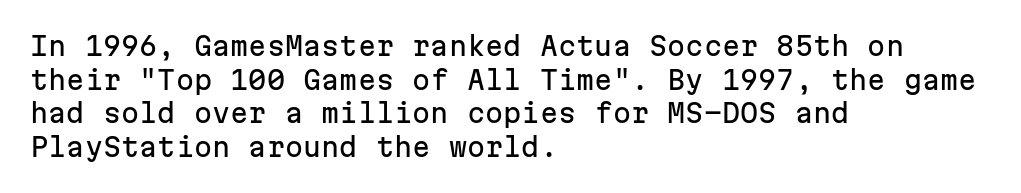
The zone under the glyphs is completely vacant. Line starts are locked; line ends wander. Look at the tracking — it's just the regular setting, nothing added. Horizontal bands of white between lines are of average thickness.
